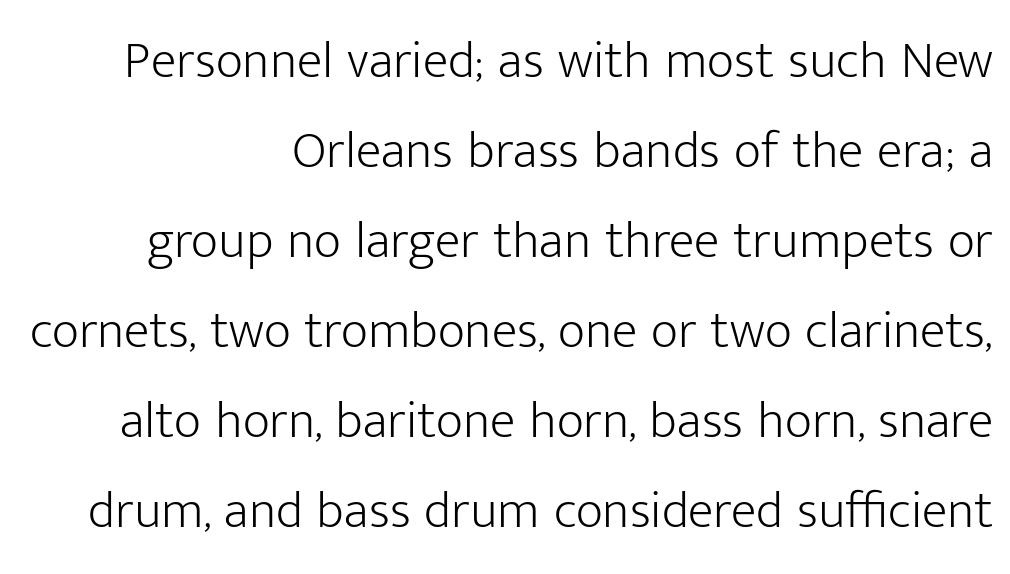
The baseline area is clear. A normal amount of white space separates one row of letters from the next. The compositor pushed each line to the right boundary. No italicization has been applied; the sample stays upright.
